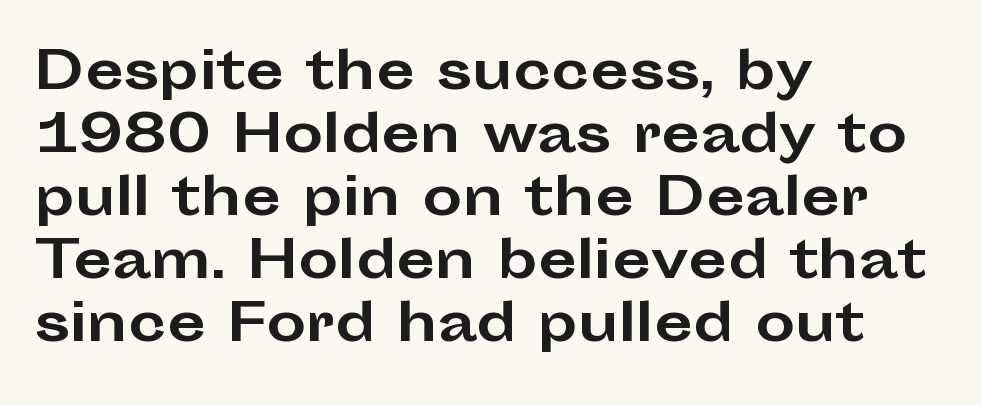
Q: Is the text bold? A: Yes.
Q: Is the text italic (slanted)? A: No, it is upright.
Q: Is the typeface a serif or a sans-serif typeface? A: Sans-serif.
Q: Is the text underlined? A: No.
Q: How is the paragraph aligned? A: Left-aligned.
Q: Is the spacing between letters normal or unusually wide? A: Normal.
Q: Is the spacing between lines tight, normal or loose? A: Normal.
Q: Width (condensed, normal, or wide)? A: Wide.
Q: Stroke contrast? A: Low.
Q: x-height? A: Medium.
Q: Monospaced? A: No.
